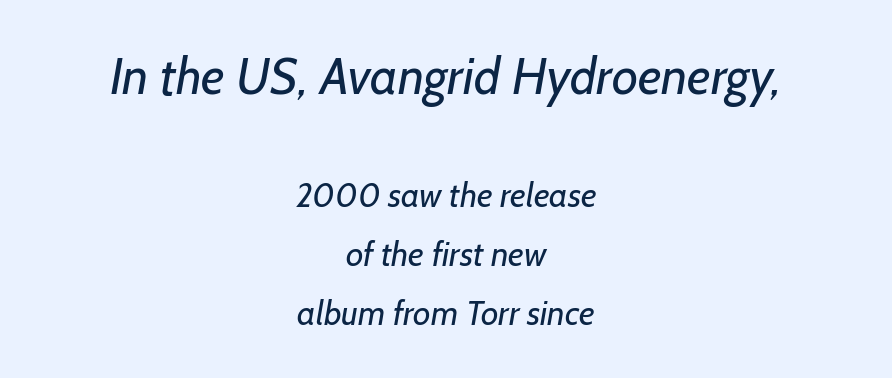
{"serif": "no", "bold": "no", "weight": "regular", "width": "normal", "stroke_contrast": "low", "x_height": "medium", "monospaced": "no", "underline": "no", "align": "center", "line_spacing_ratio": 1.74, "letter_spacing": "normal", "letter_spacing_em": 0.0, "larger_block": "first", "size_ratio": 1.5, "glyph_px": 51}
